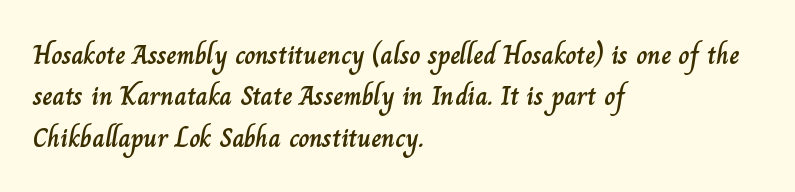
Q: Is the text italic (slanted)? A: Yes.
Q: Is the text underlined? A: No.
Q: How is the paragraph aligned? A: Left-aligned.
Q: Is the spacing between letters normal or unusually wide? A: Normal.
Q: Is the spacing between lines tight, normal or loose? A: Normal.
